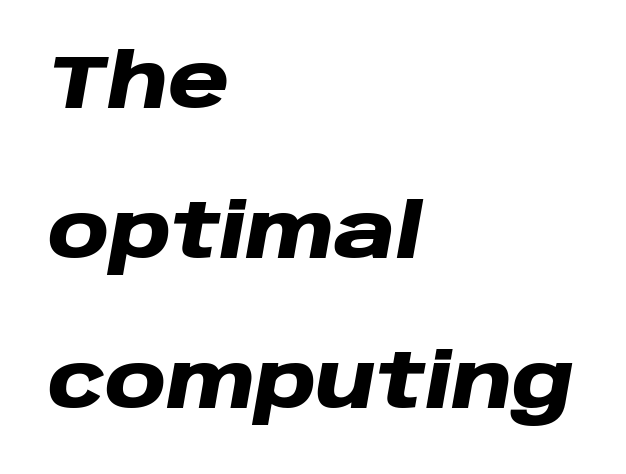
Q: Is the text bold? A: Yes.
Q: Is the text italic (slanted)? A: Yes, it leans right by about 10 degrees.
Q: Is the text underlined? A: No.
Q: How is the paragraph aligned? A: Left-aligned.
Q: Is the spacing between letters normal or unusually wide? A: Normal.
Q: Is the spacing between lines tight, normal or loose? A: Loose.
Q: Width (condensed, normal, or wide)? A: Wide.
Q: Stroke contrast? A: Low.
Q: x-height? A: Large.
Q: Monospaced? A: No.
